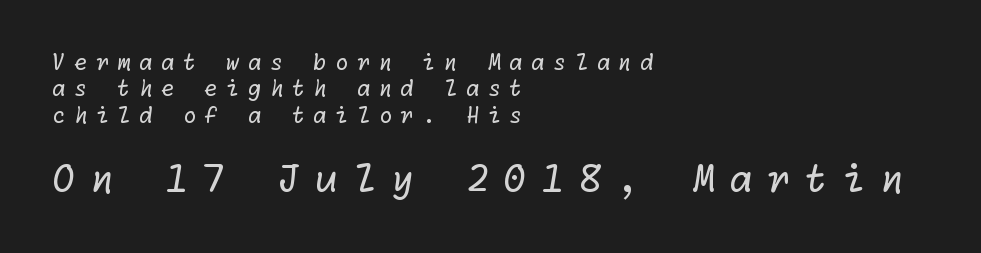
One-word summary of the alignment: left. Reading top to bottom, the characters get bigger at the block break. Clear beneath every line of the passage. The rendering inserts visible extra space after every character. Heaviness? Minimal to ordinary, like unemphasized prose.
